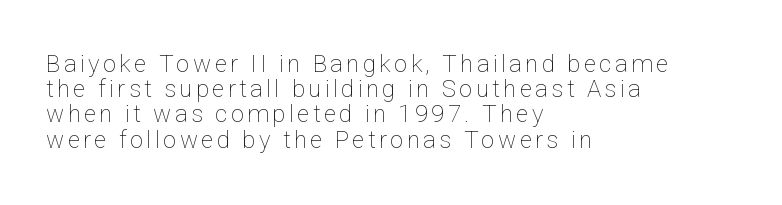
Is the type heavy? It reads as light-to-regular instead. The strip under each line holds only bare page. It's the straight-up-and-down kind of type. If you drew a ruler down the left edge, every line would touch it. The leading is snug, giving the passage a crowded texture.
